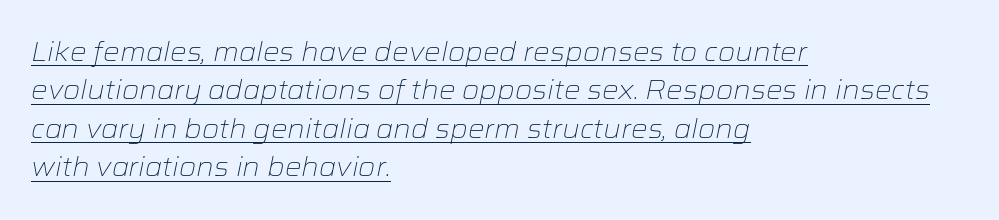
The image shows 26 px text type, italic (leaning right); set left-aligned, normal line spacing (1.48x), normal letter spacing, underlined.
